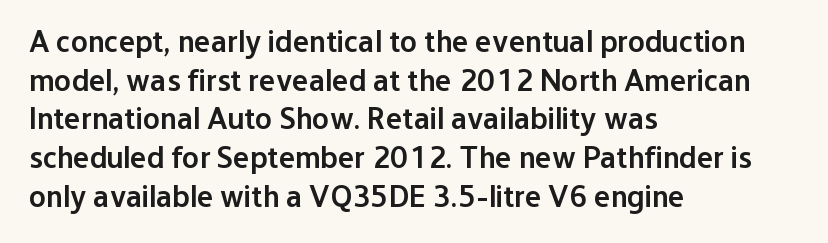
Q: Is the text bold? A: Semi-bold.
Q: Is the text italic (slanted)? A: No, it is upright.
Q: Is the typeface a serif or a sans-serif typeface? A: Sans-serif.
Q: Is the text underlined? A: No.
Q: How is the paragraph aligned? A: Left-aligned.
Q: Is the spacing between letters normal or unusually wide? A: Normal.
Q: Is the spacing between lines tight, normal or loose? A: Normal.
Q: Width (condensed, normal, or wide)? A: Normal.
Q: Stroke contrast? A: Low.
Q: x-height? A: Medium.
Q: Monospaced? A: No.
